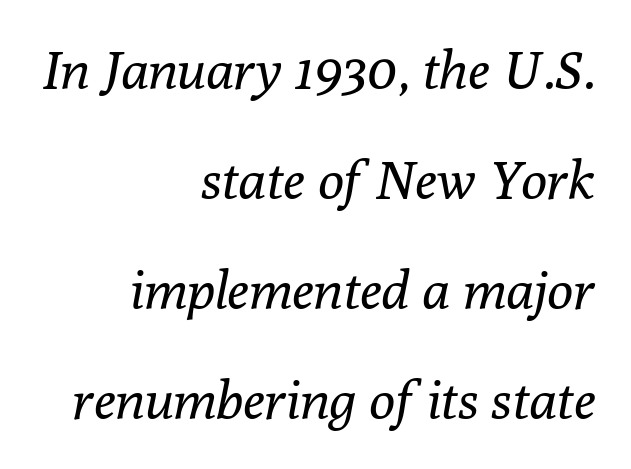
The image shows 54 px regular-weight serif type, italic (leaning right); set right-aligned, loose line spacing (2.04x), normal letter spacing, not underlined; low stroke contrast and a medium x-height.
